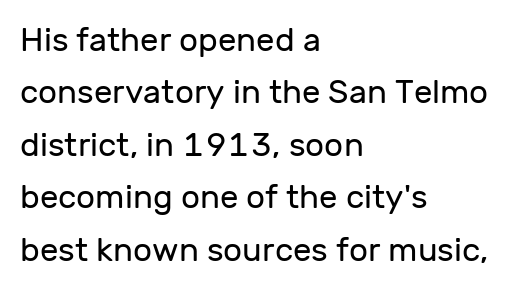
{"serif": "no", "italic": "no", "bold": "no", "weight": "regular", "width": "normal", "stroke_contrast": "low", "x_height": "medium", "monospaced": "no", "underline": "no", "align": "left", "line_spacing": "normal", "line_spacing_ratio": 1.59, "letter_spacing": "normal", "letter_spacing_em": 0.0, "glyph_px": 33}
